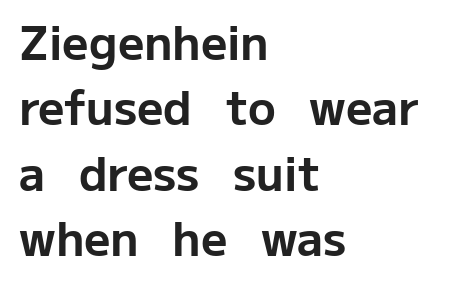
The image shows 46 px bold sans-serif type, upright; set left-aligned, normal line spacing (1.42x), normal letter spacing, not underlined; low stroke contrast and a medium x-height.
